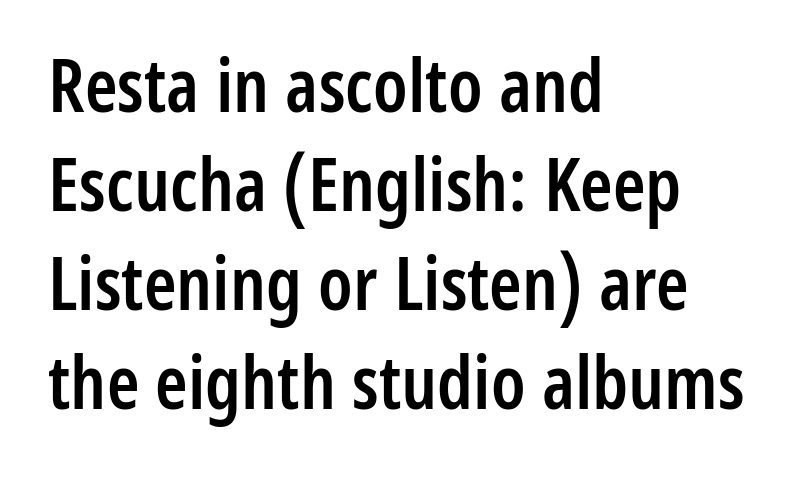
The image shows 74 px semibold, condensed sans-serif type, upright; set left-aligned, normal line spacing (1.34x), normal letter spacing, not underlined; low stroke contrast and a medium x-height.
